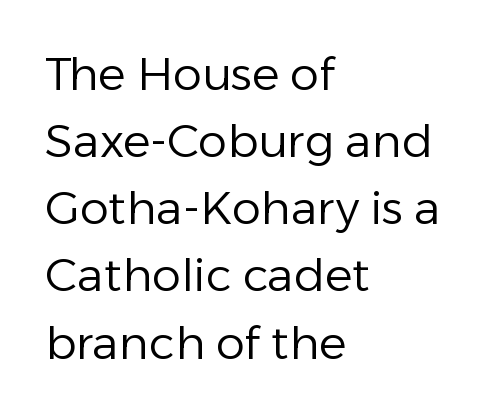
Q: Is the text bold? A: No.
Q: Is the text italic (slanted)? A: No, it is upright.
Q: Is the typeface a serif or a sans-serif typeface? A: Sans-serif.
Q: Is the text underlined? A: No.
Q: How is the paragraph aligned? A: Left-aligned.
Q: Is the spacing between letters normal or unusually wide? A: Normal.
Q: Is the spacing between lines tight, normal or loose? A: Normal.
Q: Width (condensed, normal, or wide)? A: Normal.
Q: Stroke contrast? A: Low.
Q: x-height? A: Medium.
Q: Monospaced? A: No.
